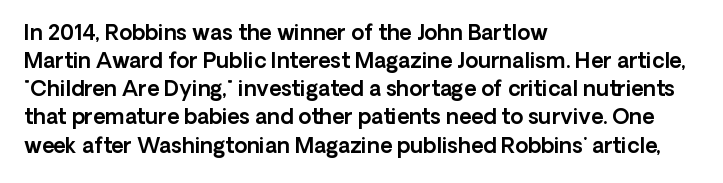
Teacher's note: observe the even left margin — that is flush-left alignment. No italicization has been applied; the sample stays upright. Clear beneath every line of the passage. Honestly, the letter spacing is just normal — you wouldn't notice it. A typesetter would call this leading conventional body-copy spacing.
